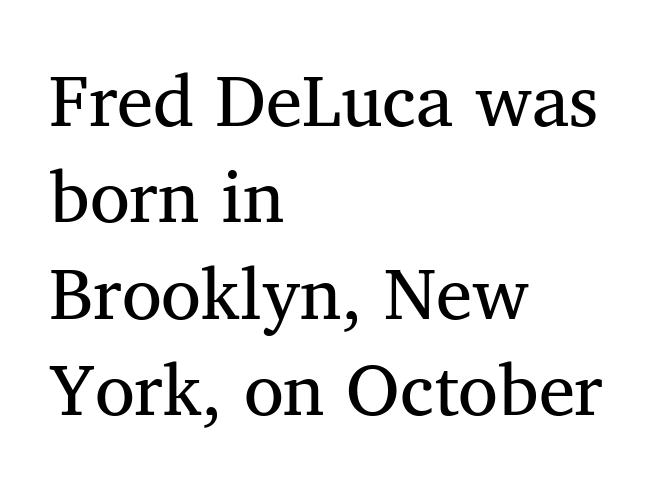
Q: Is the text bold? A: No.
Q: Is the text italic (slanted)? A: No, it is upright.
Q: Is the typeface a serif or a sans-serif typeface? A: Serif.
Q: Is the text underlined? A: No.
Q: How is the paragraph aligned? A: Left-aligned.
Q: Is the spacing between letters normal or unusually wide? A: Normal.
Q: Is the spacing between lines tight, normal or loose? A: Normal.
Q: Width (condensed, normal, or wide)? A: Normal.
Q: Stroke contrast? A: Medium.
Q: x-height? A: Medium.
Q: Monospaced? A: No.
